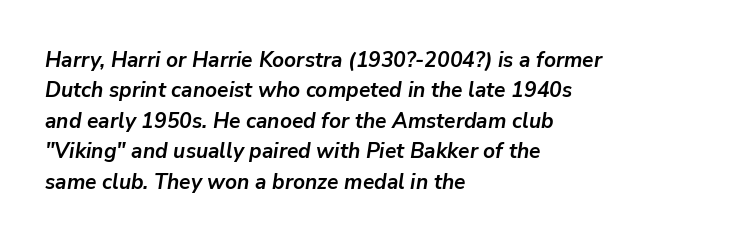
The lettering tilts uniformly, giving the passage an italic look. Which margin do the lines hug? The left one — the right edge is uneven. One glance says typical: line gaps are just what's usual. The face used here is rendered with its standard letterfit. I'd describe the lettering as bold — thick and assertive.
